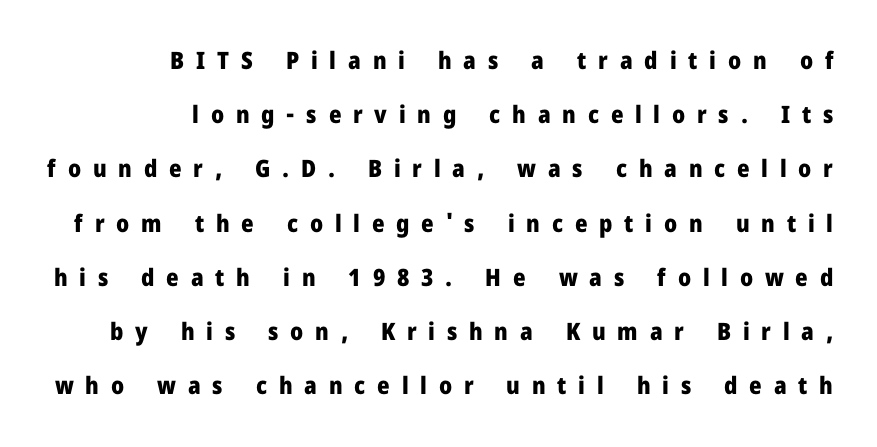
Type without underlining. Plenty of ink on the page — the face is bold. Each word looks stretched out because of the extra space between its letters. Teacher's note: observe the even right margin — that is flush-right alignment. The typography opts for an upright posture over an oblique one.
